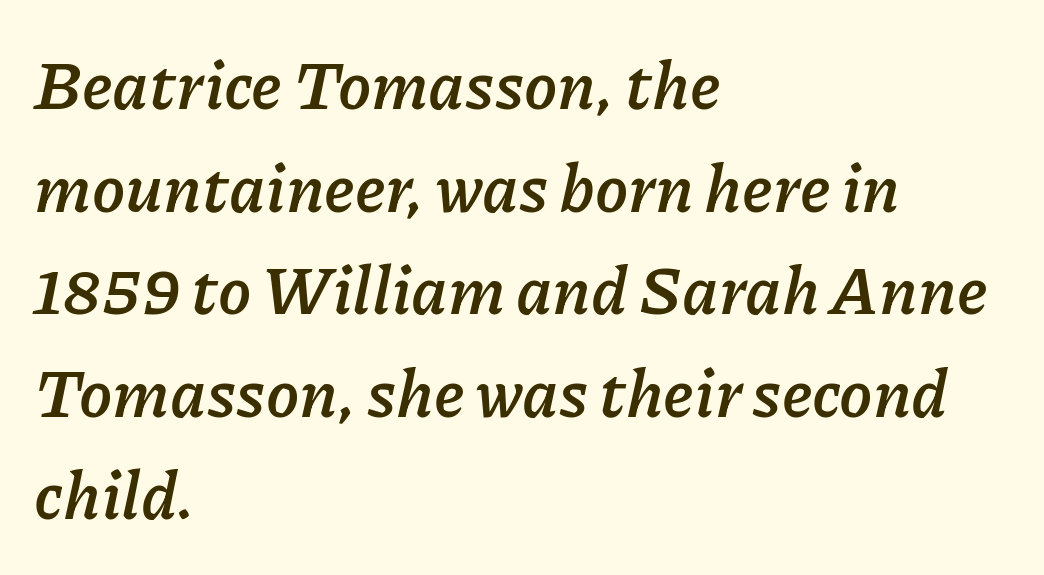
This sample uses an oblique cut, with every glyph tilted off the vertical. Proportional: the letters do not fall into vertical columns. A normal amount of white space separates one row of letters from the next. Does the copy run flush right? No — it runs flush left. The glyphs are unaccompanied by any horizontal stroke below them. How heavy is the stroke? Heavy — this is a bold.
